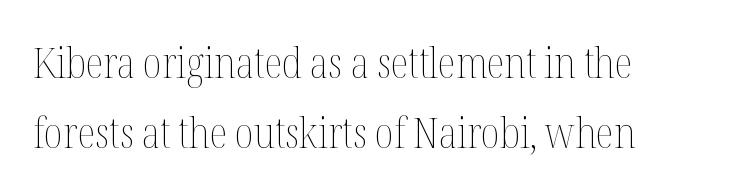
Is this a fixed-width face? No — the glyphs have proportional, varying widths. The string is rendered with underlining switched off. No italicization has been applied; the sample stays upright. The tracking reads as untouched default to a designer's eye.
